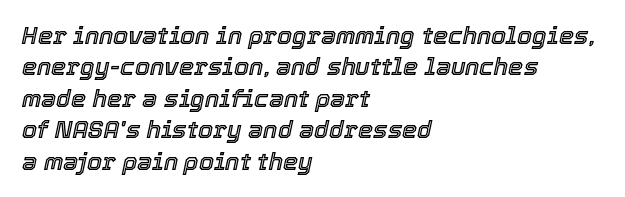
The image shows 24 px text type, italic (leaning right); set left-aligned, normal line spacing (1.31x), normal letter spacing, not underlined.
